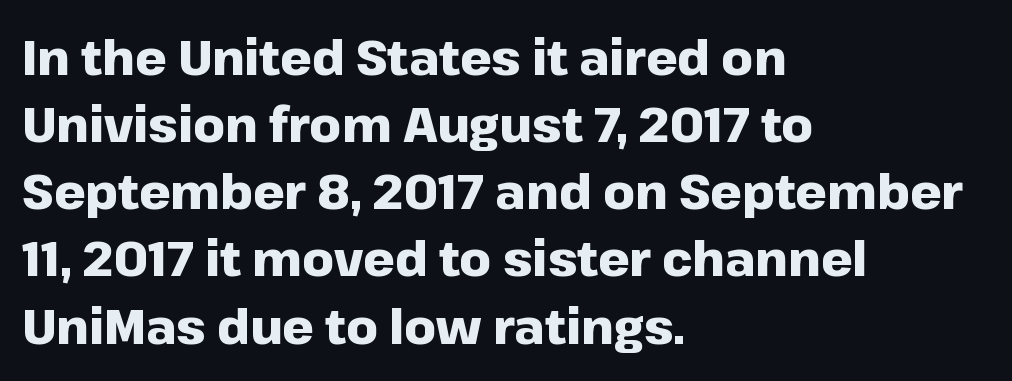
Q: Is the text bold? A: Yes.
Q: Is the text italic (slanted)? A: No, it is upright.
Q: Is the typeface a serif or a sans-serif typeface? A: Sans-serif.
Q: Is the text underlined? A: No.
Q: How is the paragraph aligned? A: Left-aligned.
Q: Is the spacing between letters normal or unusually wide? A: Normal.
Q: Is the spacing between lines tight, normal or loose? A: Normal.
Q: Width (condensed, normal, or wide)? A: Normal.
Q: Stroke contrast? A: Low.
Q: x-height? A: Medium.
Q: Monospaced? A: No.
